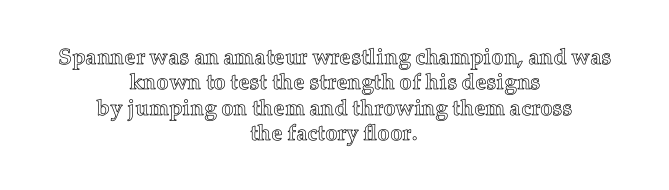
{"italic": "no", "underline": "no", "align": "center", "line_spacing": "tight", "line_spacing_ratio": 1.15, "letter_spacing": "normal", "letter_spacing_em": 0.0, "glyph_px": 22}
